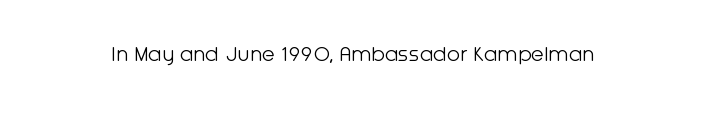
{"italic": "no", "bold": "no", "underline": "no", "letter_spacing": "normal", "letter_spacing_em": 0.0, "glyph_px": 24}
